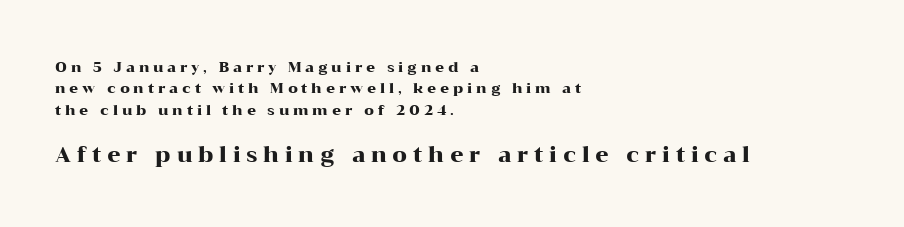
Q: Is the text italic (slanted)? A: No, it is upright.
Q: Is the text underlined? A: No.
Q: How is the paragraph aligned? A: Left-aligned.
Q: Is the spacing between letters normal or unusually wide? A: Unusually wide.
Q: Is the spacing between lines tight, normal or loose? A: Normal.
Q: Which block of text is set in a larger size, the first (top) or the second (bottom)? A: The second (bottom) one.
